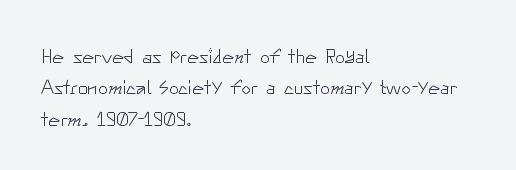
Line spacing here is normal. A typesetter would mark this as roman, not italic. The specimen omits any rule beneath the text block's lines. The rag falls on the right side of this text block. The characters are drawn with everyday or finer stroke widths.
